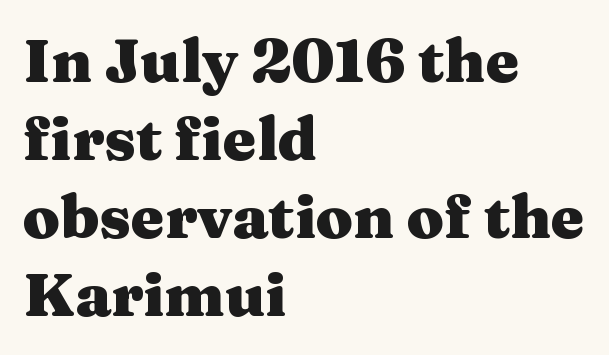
Q: Is the text bold? A: Yes.
Q: Is the text italic (slanted)? A: No, it is upright.
Q: Is the typeface a serif or a sans-serif typeface? A: Serif.
Q: Is the text underlined? A: No.
Q: How is the paragraph aligned? A: Left-aligned.
Q: Is the spacing between letters normal or unusually wide? A: Normal.
Q: Is the spacing between lines tight, normal or loose? A: Normal.
Q: Width (condensed, normal, or wide)? A: Wide.
Q: Stroke contrast? A: Medium.
Q: x-height? A: Medium.
Q: Monospaced? A: No.
